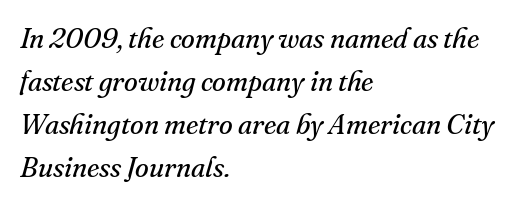
Q: Is the text bold? A: No.
Q: Is the text italic (slanted)? A: Yes, it leans right by about 16 degrees.
Q: Is the typeface a serif or a sans-serif typeface? A: Serif.
Q: Is the text underlined? A: No.
Q: How is the paragraph aligned? A: Left-aligned.
Q: Is the spacing between letters normal or unusually wide? A: Normal.
Q: Is the spacing between lines tight, normal or loose? A: Normal.
Q: Width (condensed, normal, or wide)? A: Normal.
Q: Stroke contrast? A: Medium.
Q: x-height? A: Small.
Q: Monospaced? A: No.
